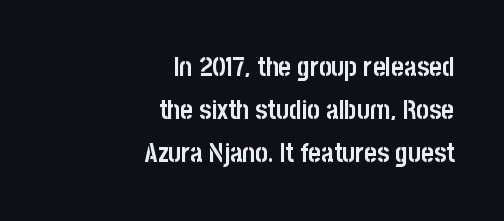
Q: Is the text bold? A: Yes.
Q: Is the text italic (slanted)? A: No, it is upright.
Q: Is the text underlined? A: No.
Q: How is the paragraph aligned? A: Right-aligned.
Q: Is the spacing between letters normal or unusually wide? A: Normal.
Q: Is the spacing between lines tight, normal or loose? A: Normal.
